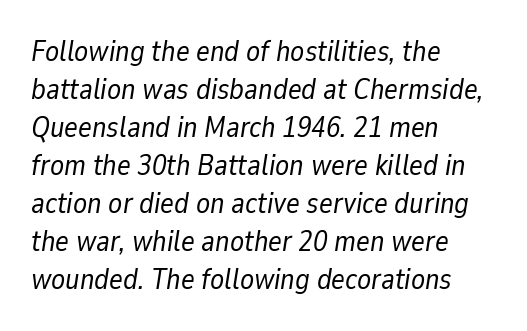
The image shows 29 px regular-weight type, italic (leaning right); set left-aligned, normal line spacing (1.31x), normal letter spacing, not underlined; low stroke contrast and a medium x-height.
